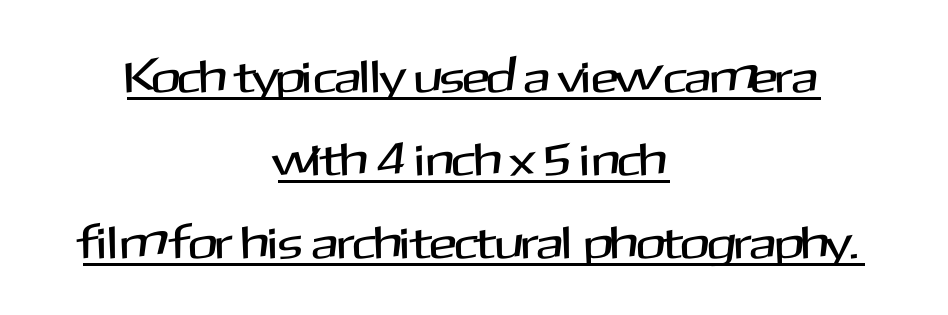
The image shows 46 px sans-serif type, upright; set centered, line spacing 1.8x, normal letter spacing, underlined; medium stroke contrast and a medium x-height.
